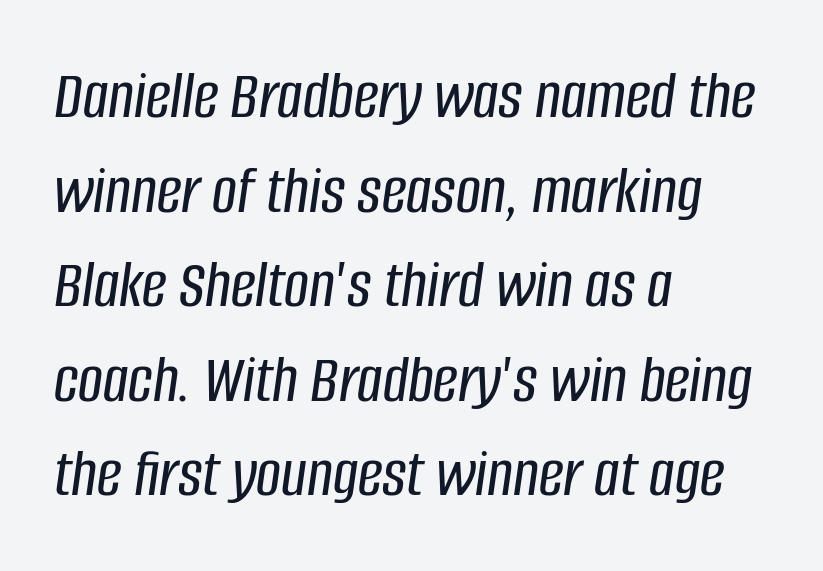
Q: Is the text italic (slanted)? A: Yes, it leans right by about 8 degrees.
Q: Is the text underlined? A: No.
Q: How is the paragraph aligned? A: Left-aligned.
Q: Is the spacing between letters normal or unusually wide? A: Normal.
Q: Is the spacing between lines tight, normal or loose? A: Normal.
Q: Width (condensed, normal, or wide)? A: Condensed.
Q: Stroke contrast? A: Low.
Q: x-height? A: Large.
Q: Monospaced? A: No.
